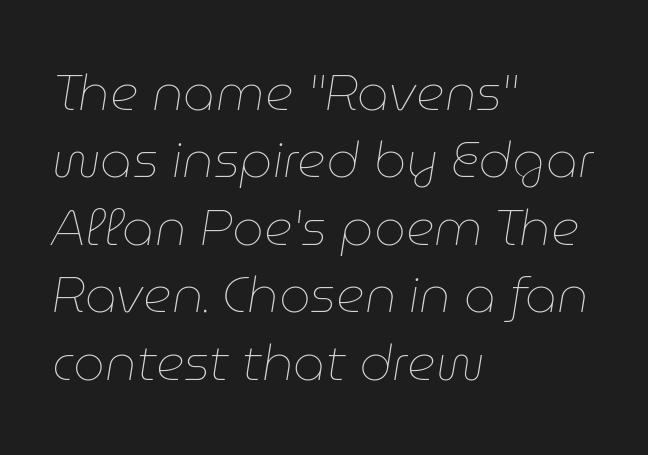
Q: Is the text bold? A: No.
Q: Is the text italic (slanted)? A: Yes, it leans right by about 9 degrees.
Q: Is the text underlined? A: No.
Q: How is the paragraph aligned? A: Left-aligned.
Q: Is the spacing between letters normal or unusually wide? A: Normal.
Q: Is the spacing between lines tight, normal or loose? A: Normal.
Q: Width (condensed, normal, or wide)? A: Normal.
Q: Stroke contrast? A: Low.
Q: x-height? A: Medium.
Q: Monospaced? A: No.
